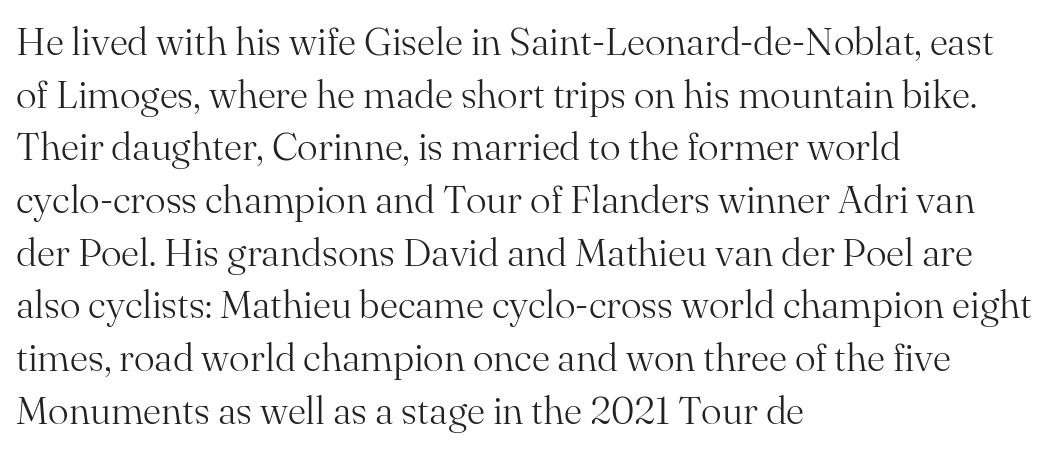
{"serif": "yes", "italic": "no", "bold": "no", "weight": "light", "width": "normal", "stroke_contrast": "medium", "x_height": "small", "monospaced": "no", "underline": "no", "align": "left", "line_spacing": "normal", "line_spacing_ratio": 1.35, "letter_spacing": "normal", "letter_spacing_em": 0.0, "glyph_px": 39}
